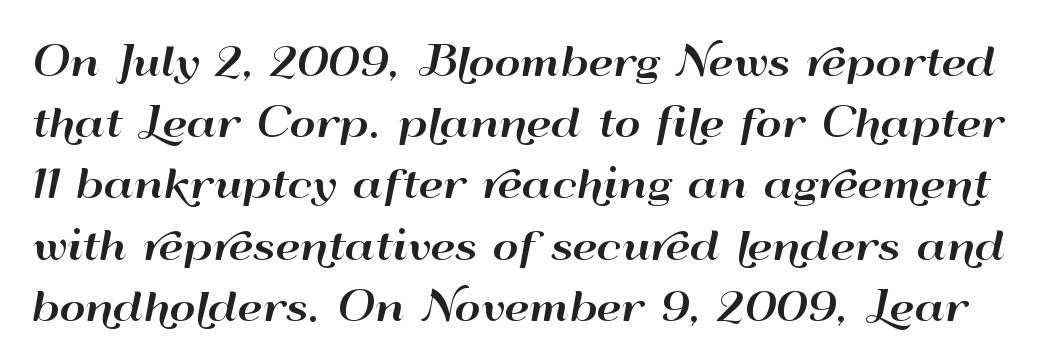
Q: Is the text italic (slanted)? A: Yes.
Q: Is the typeface a serif or a sans-serif typeface? A: Sans-serif.
Q: Is the text underlined? A: No.
Q: Is the spacing between letters normal or unusually wide? A: Normal.
Q: Is the spacing between lines tight, normal or loose? A: Normal.
Q: Width (condensed, normal, or wide)? A: Wide.
Q: Stroke contrast? A: High.
Q: x-height? A: Small.
Q: Monospaced? A: No.
